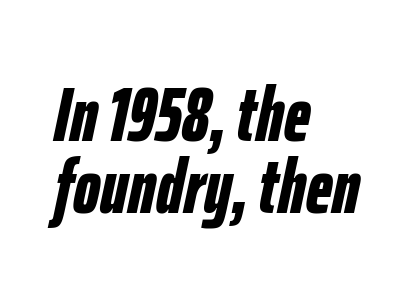
{"italic": "yes", "lean": "right", "slant_degrees": 12, "bold": "yes", "weight": "bold", "width": "condensed", "stroke_contrast": "low", "x_height": "medium", "monospaced": "no", "underline": "no", "align": "left", "line_spacing": "tight", "line_spacing_ratio": 0.95, "letter_spacing": "normal", "letter_spacing_em": 0.0, "glyph_px": 76}
